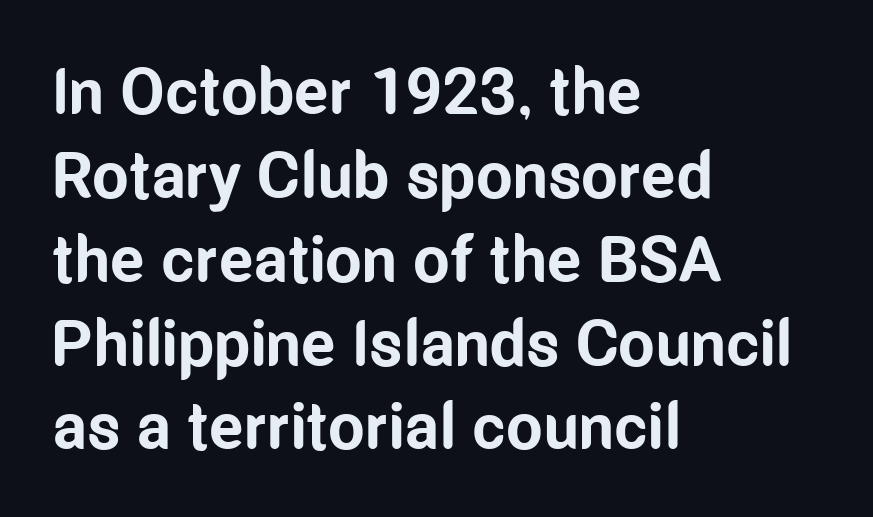
Q: Is the text bold? A: Yes.
Q: Is the text italic (slanted)? A: No, it is upright.
Q: Is the typeface a serif or a sans-serif typeface? A: Sans-serif.
Q: Is the text underlined? A: No.
Q: How is the paragraph aligned? A: Left-aligned.
Q: Is the spacing between letters normal or unusually wide? A: Normal.
Q: Is the spacing between lines tight, normal or loose? A: Normal.
Q: Width (condensed, normal, or wide)? A: Condensed.
Q: Stroke contrast? A: Low.
Q: x-height? A: Medium.
Q: Monospaced? A: No.
